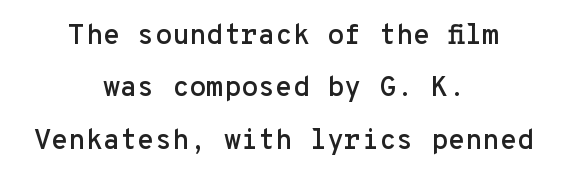
Q: Is the text italic (slanted)? A: No, it is upright.
Q: Is the typeface a serif or a sans-serif typeface? A: Sans-serif.
Q: Is the text underlined? A: No.
Q: How is the paragraph aligned? A: Centered.
Q: Is the spacing between letters normal or unusually wide? A: Normal.
Q: Width (condensed, normal, or wide)? A: Normal.
Q: Stroke contrast? A: Low.
Q: x-height? A: Medium.
Q: Monospaced? A: Yes.
